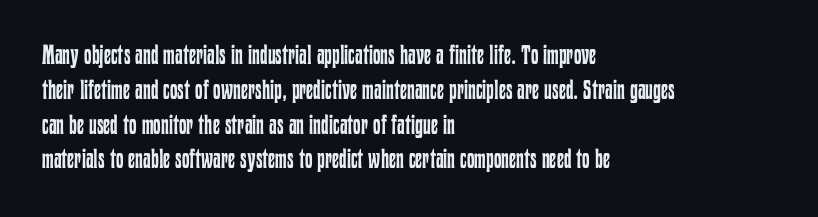
This sample keeps an unexceptional amount of space between lines. Characters remain perfectly vertical along every line. The gap between lines stays unmarked. Is this a heavy cut? Hardly; it is regular or lighter.
